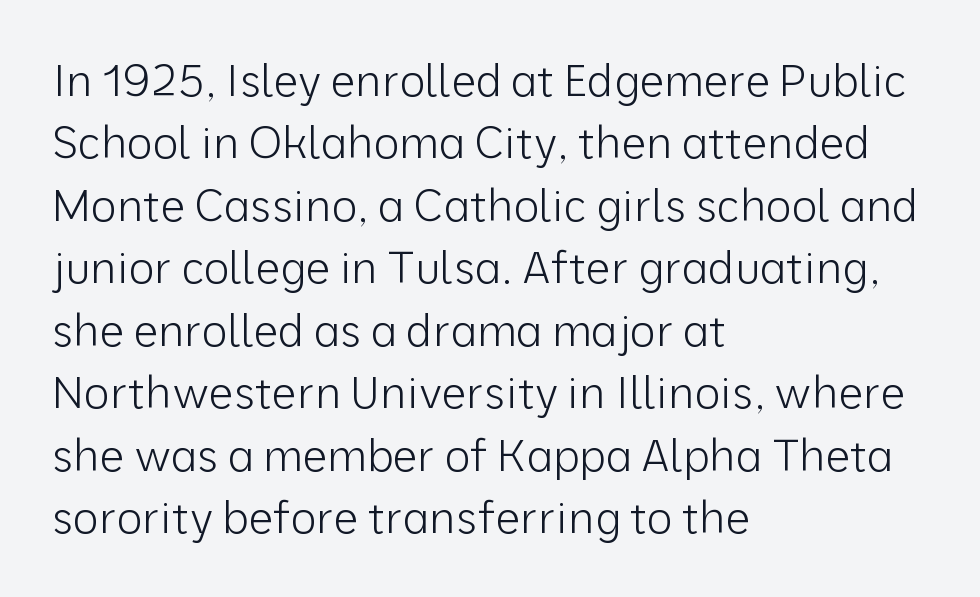
The space beneath each line is pristine and unruled. The axis of the letterforms is exactly vertical. Nope, no serifs anywhere on these letters. No letter is thick-stroked: the sample isn't bold. Spacing verdict: proportional, widths tailored to each character. The lines are quadded left.
